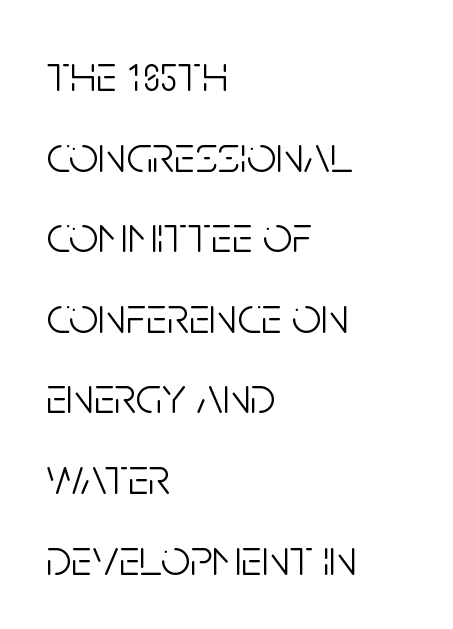
Q: Is the text bold? A: No.
Q: Is the text italic (slanted)? A: No, it is upright.
Q: Is the typeface a serif or a sans-serif typeface? A: Sans-serif.
Q: Is the text underlined? A: No.
Q: How is the paragraph aligned? A: Left-aligned.
Q: Is the spacing between letters normal or unusually wide? A: Normal.
Q: Is the spacing between lines tight, normal or loose? A: Normal.
Q: Width (condensed, normal, or wide)? A: Condensed.
Q: Stroke contrast? A: Low.
Q: x-height? A: Large.
Q: Monospaced? A: No.
